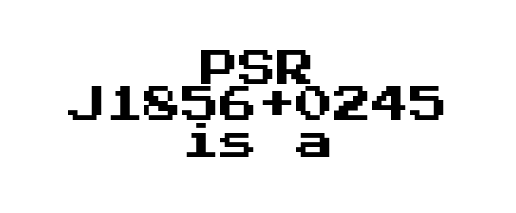
Q: Is the text italic (slanted)? A: No, it is upright.
Q: Is the typeface a serif or a sans-serif typeface? A: Sans-serif.
Q: Is the text underlined? A: No.
Q: How is the paragraph aligned? A: Centered.
Q: Is the spacing between letters normal or unusually wide? A: Normal.
Q: Is the spacing between lines tight, normal or loose? A: Tight.
Q: Width (condensed, normal, or wide)? A: Normal.
Q: Stroke contrast? A: Medium.
Q: x-height? A: Medium.
